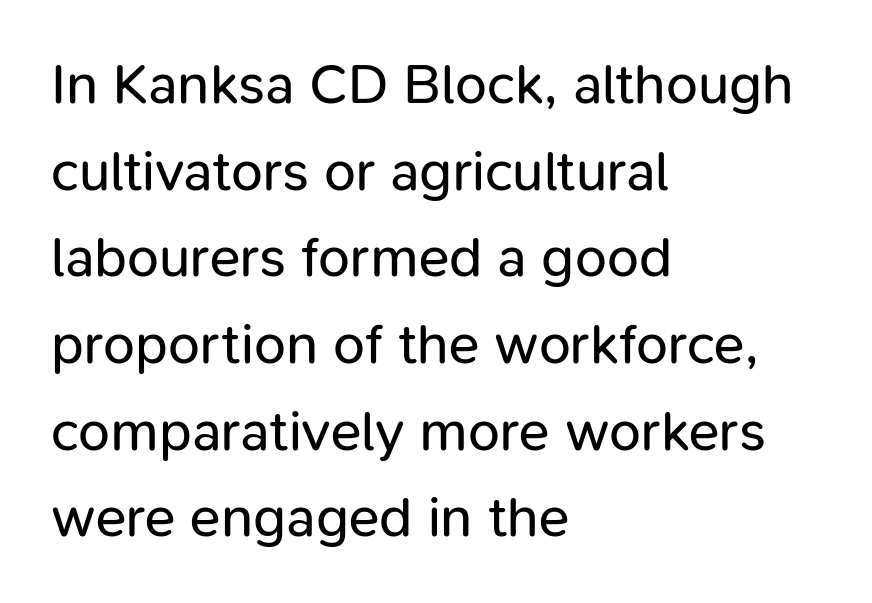
The image shows 57 px regular-weight sans-serif type, upright; set left-aligned, normal line spacing (1.52x), normal letter spacing, not underlined; low stroke contrast and a medium x-height.
